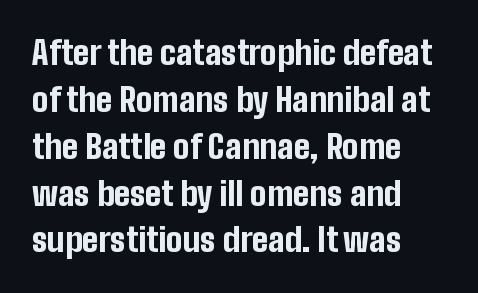
Regular leading. The typesetting leans heavy: a genuine bold. Rendered with straight, roman letterforms. The designer went with a sans here, leaving each stem footless.
